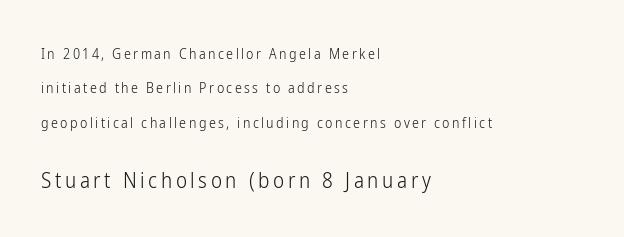
{"italic": "no", "bold": "no", "underline": "no", "align": "left", "line_spacing": "loose", "line_spacing_ratio": 2.45, "larger_block": "second", "size_ratio": 1.5, "glyph_px": 21}
